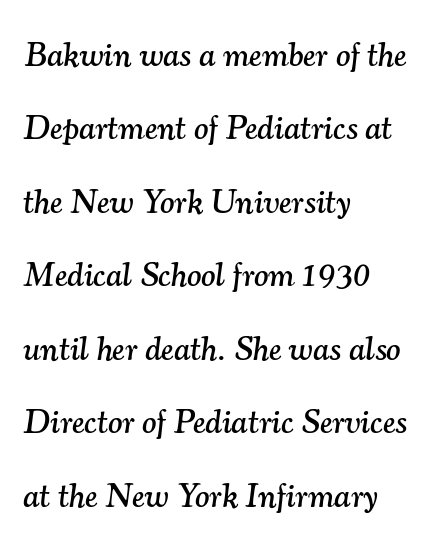
You could fit nearly another row in the gap between these rows. You can tell it's italic because the verticals aren't actually vertical. Each letter keeps its own natural width here, so spacing adapts to shape. Descenders hang freely into open space. Short note: letters normally spaced.
